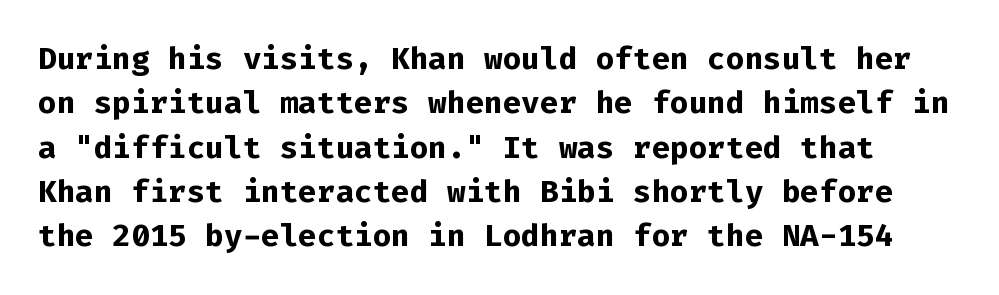
{"serif": "no", "italic": "no", "bold": "yes", "weight": "bold", "width": "normal", "stroke_contrast": "low", "x_height": "medium", "monospaced": "yes", "underline": "no", "line_spacing": "normal", "line_spacing_ratio": 1.43, "letter_spacing": "normal", "letter_spacing_em": 0.0, "glyph_px": 31}
